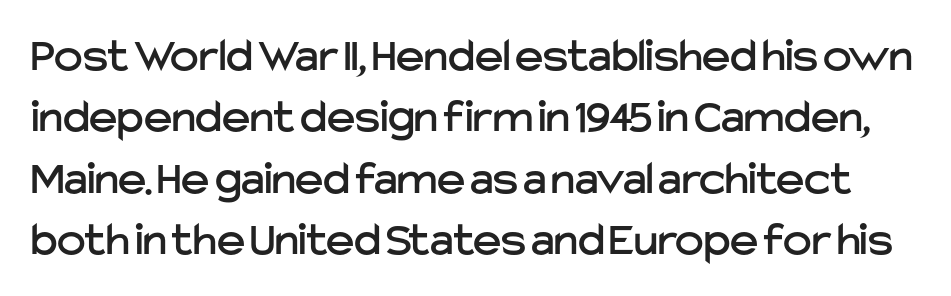
The image shows 48 px sans-serif type, upright; set normal line spacing (1.28x), normal letter spacing, not underlined; low stroke contrast and a medium x-height.
